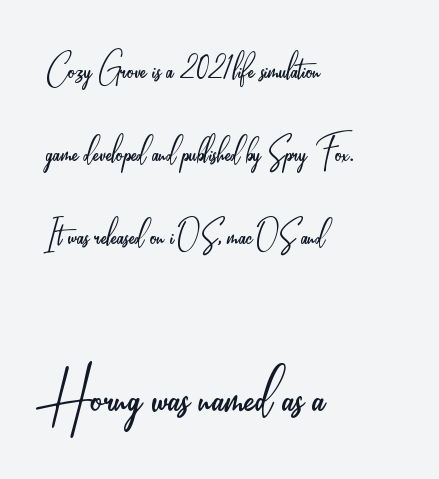
Just letters on the line, the space beneath them empty. A typesetter would call this proportional, since set widths differ per character. No extra tracking has been applied to these lines. The letterforms sit at book weight or below.
